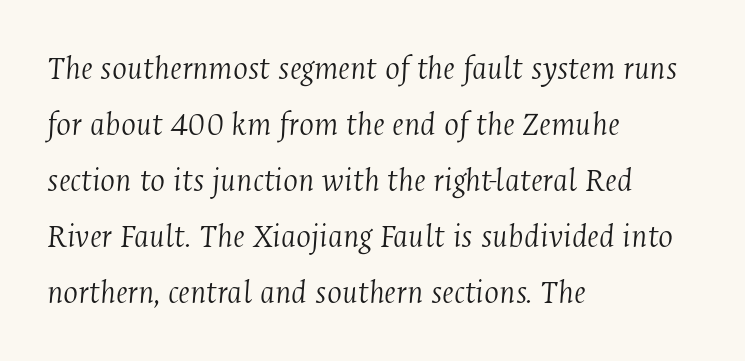
{"serif": "yes", "italic": "yes", "lean": "right", "slant_degrees": 4, "bold": "no", "weight": "light", "width": "condensed", "stroke_contrast": "medium", "x_height": "medium", "monospaced": "no", "underline": "no", "align": "left", "line_spacing": "normal", "line_spacing_ratio": 1.6, "letter_spacing": "normal", "letter_spacing_em": 0.0, "glyph_px": 35}
